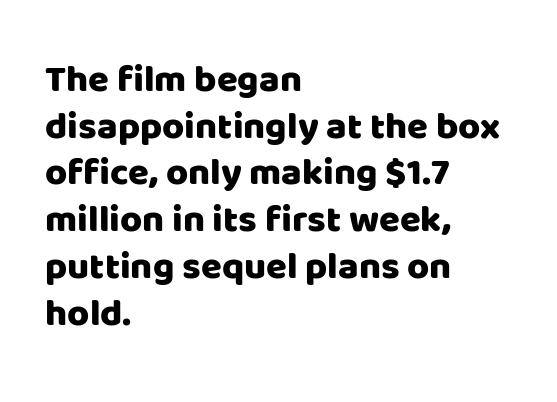
Q: Is the text italic (slanted)? A: No, it is upright.
Q: Is the typeface a serif or a sans-serif typeface? A: Sans-serif.
Q: Is the text underlined? A: No.
Q: How is the paragraph aligned? A: Left-aligned.
Q: Is the spacing between letters normal or unusually wide? A: Normal.
Q: Width (condensed, normal, or wide)? A: Normal.
Q: Stroke contrast? A: Low.
Q: x-height? A: Large.
Q: Monospaced? A: No.
